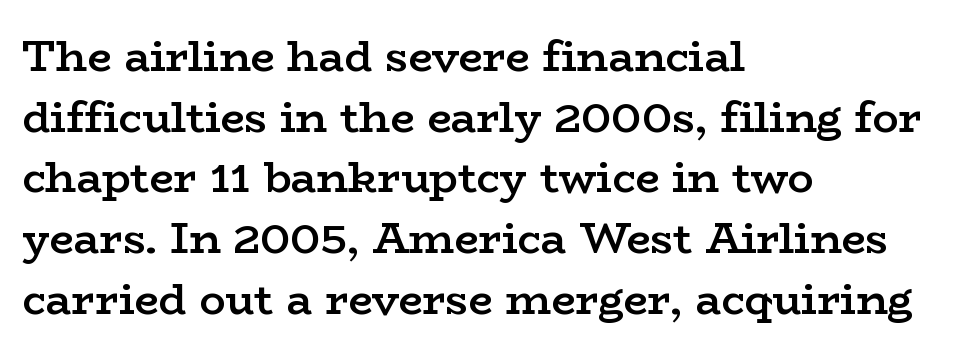
The image shows 43 px semibold, wide serif type, upright; set left-aligned, normal line spacing (1.41x), normal letter spacing, not underlined; low stroke contrast and a medium x-height.
